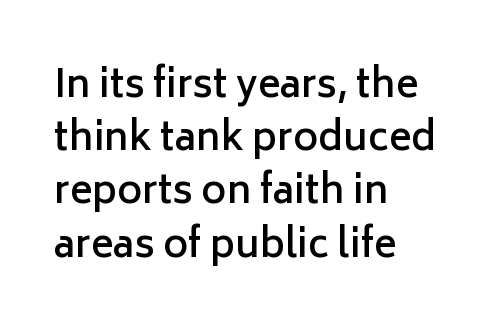
The lines sit at an ordinary, default distance from one another. The rendering uses natural spacing where letterforms have individual widths. The words here are not underlined. These lines were composed using upright roman letters.
